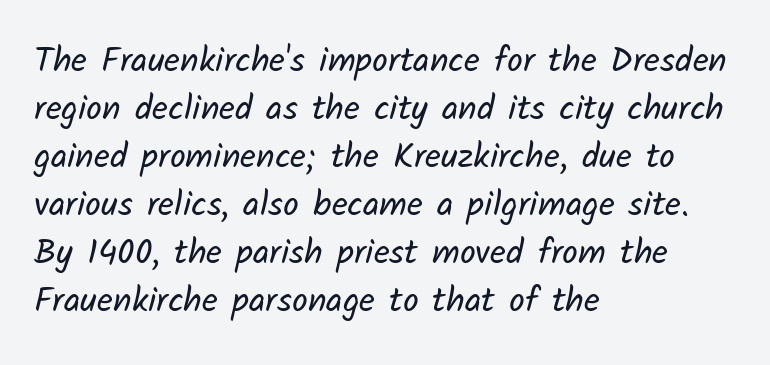
Q: Is the text bold? A: No.
Q: Is the typeface a serif or a sans-serif typeface? A: Sans-serif.
Q: Is the text underlined? A: No.
Q: How is the paragraph aligned? A: Left-aligned.
Q: Is the spacing between letters normal or unusually wide? A: Normal.
Q: Is the spacing between lines tight, normal or loose? A: Normal.
Q: Width (condensed, normal, or wide)? A: Normal.
Q: Stroke contrast? A: Low.
Q: x-height? A: Medium.
Q: Monospaced? A: No.
